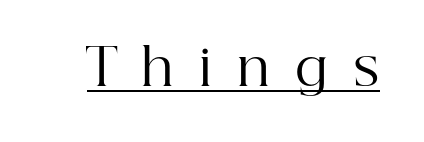
Q: Is the text bold? A: No.
Q: Is the text italic (slanted)? A: No, it is upright.
Q: Is the typeface a serif or a sans-serif typeface? A: Serif.
Q: Is the text underlined? A: Yes.
Q: Is the spacing between letters normal or unusually wide? A: Unusually wide.
Q: Width (condensed, normal, or wide)? A: Normal.
Q: Stroke contrast? A: High.
Q: x-height? A: Medium.
Q: Monospaced? A: No.
